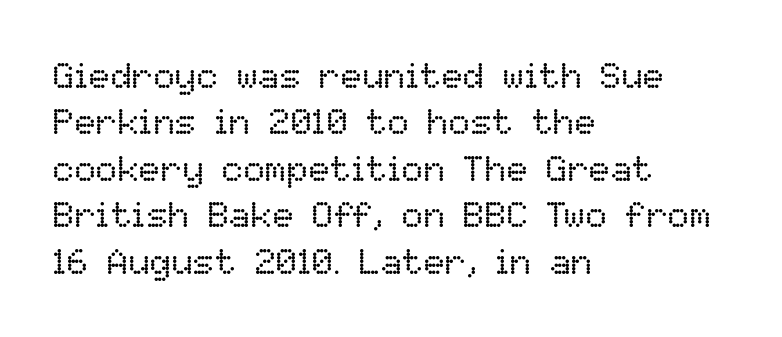
The image shows 36 px regular-weight type, upright; set left-aligned, normal line spacing (1.29x), normal letter spacing, not underlined; low stroke contrast and a medium x-height.
